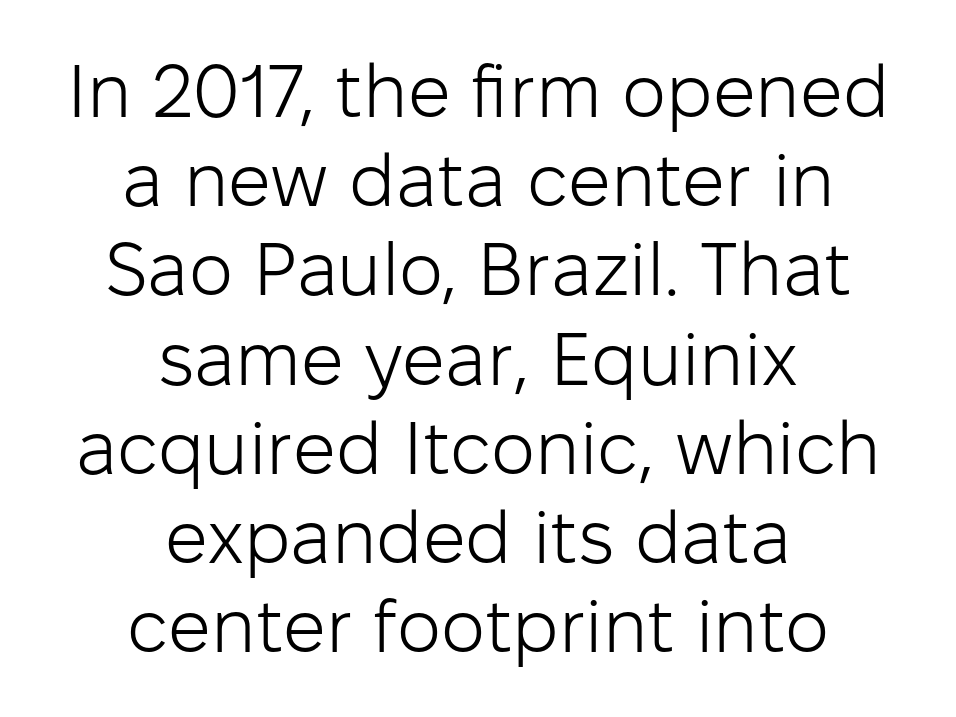
{"serif": "no", "italic": "no", "bold": "no", "weight": "light", "width": "normal", "stroke_contrast": "low", "x_height": "medium", "monospaced": "no", "underline": "no", "align": "center", "line_spacing_ratio": 1.19, "letter_spacing": "normal", "letter_spacing_em": 0.0, "glyph_px": 75}
